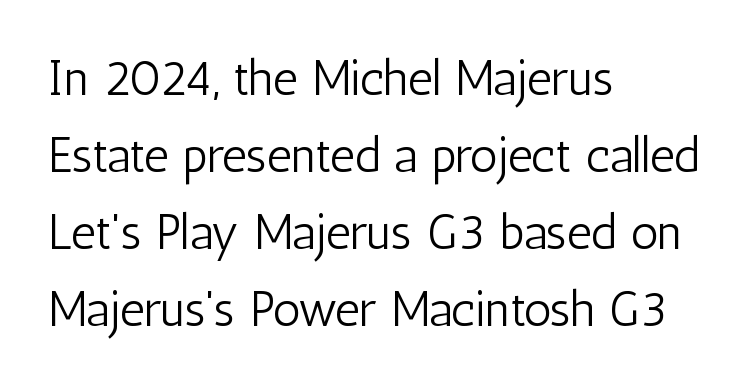
{"serif": "no", "italic": "no", "bold": "no", "weight": "light", "width": "condensed", "stroke_contrast": "low", "x_height": "medium", "monospaced": "no", "underline": "no", "align": "left", "line_spacing": "normal", "line_spacing_ratio": 1.57, "letter_spacing": "normal", "letter_spacing_em": 0.0, "glyph_px": 49}
